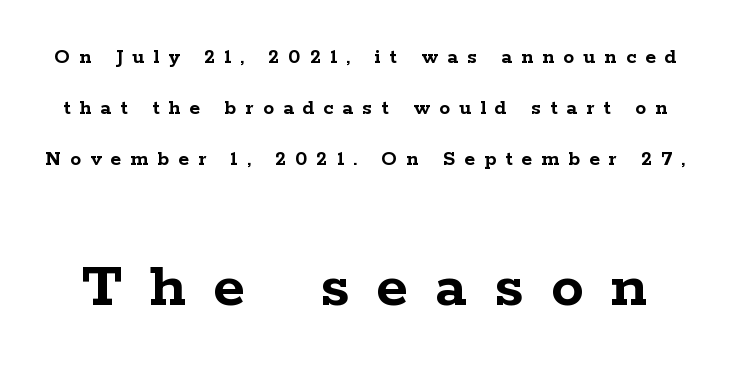
Q: Is the text bold? A: Yes.
Q: Is the text italic (slanted)? A: No, it is upright.
Q: Is the typeface a serif or a sans-serif typeface? A: Serif.
Q: Is the text underlined? A: No.
Q: Is the spacing between letters normal or unusually wide? A: Unusually wide.
Q: Is the spacing between lines tight, normal or loose? A: Loose.
Q: Which block of text is set in a larger size, the first (top) or the second (bottom)? A: The second (bottom) one.
Q: Width (condensed, normal, or wide)? A: Wide.
Q: Stroke contrast? A: Low.
Q: x-height? A: Medium.
Q: Monospaced? A: No.
